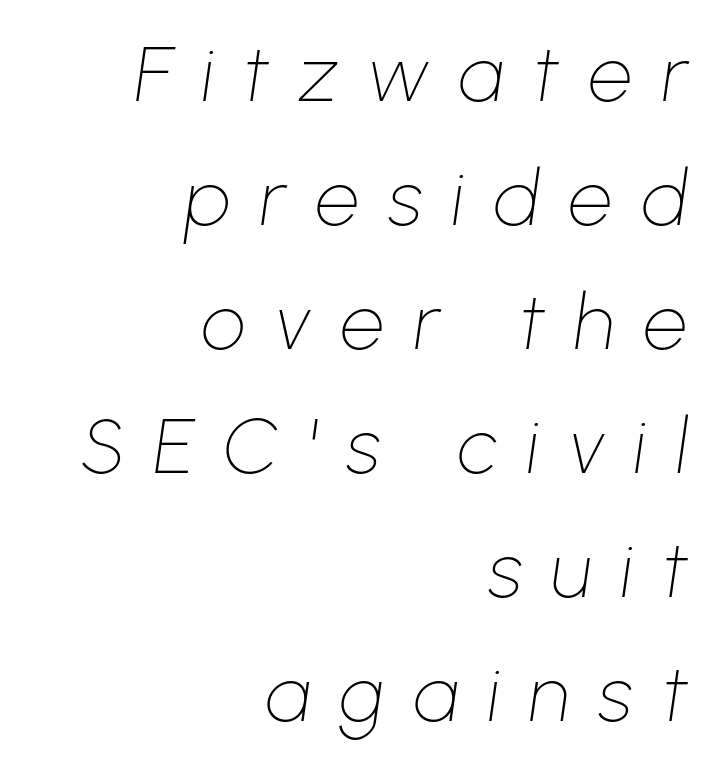
The image shows 78 px thin type, italic (leaning right); set right-aligned, normal line spacing (1.59x), unusually wide letter spacing (+0.38 em), not underlined; low stroke contrast and a medium x-height.
